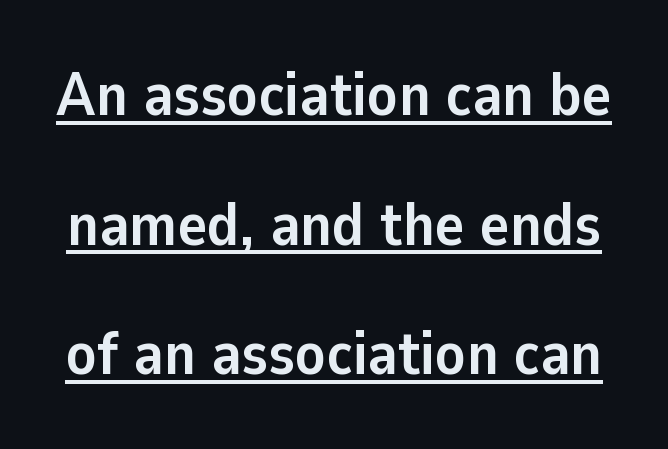
The image shows 62 px semibold sans-serif type, upright; set loose line spacing (2.09x), normal letter spacing, underlined; low stroke contrast and a medium x-height.
